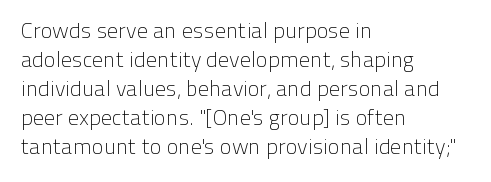
Tall strokes in this sample are plumb rather than angled. The passage shown has conventional tracking throughout. Every row of glyphs begins at an identical x-position on the left. A normal amount of white space separates one row of letters from the next. Type without underlining.
